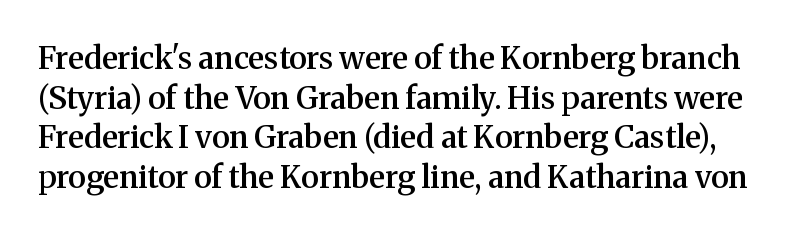
Q: Is the text bold? A: Semi-bold.
Q: Is the text italic (slanted)? A: No, it is upright.
Q: Is the typeface a serif or a sans-serif typeface? A: Serif.
Q: Is the text underlined? A: No.
Q: Is the spacing between letters normal or unusually wide? A: Normal.
Q: Is the spacing between lines tight, normal or loose? A: Normal.
Q: Width (condensed, normal, or wide)? A: Normal.
Q: Stroke contrast? A: Medium.
Q: x-height? A: Medium.
Q: Monospaced? A: No.
